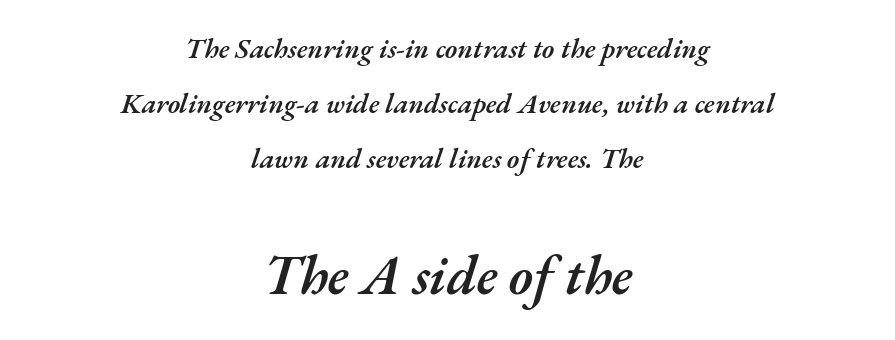
Q: Is the text bold? A: Semi-bold.
Q: Is the text italic (slanted)? A: Yes, it leans right by about 17 degrees.
Q: Is the text underlined? A: No.
Q: How is the paragraph aligned? A: Centered.
Q: Is the spacing between letters normal or unusually wide? A: Normal.
Q: Is the spacing between lines tight, normal or loose? A: Loose.
Q: Which block of text is set in a larger size, the first (top) or the second (bottom)? A: The second (bottom) one.
Q: Width (condensed, normal, or wide)? A: Normal.
Q: Stroke contrast? A: Medium.
Q: x-height? A: Small.
Q: Monospaced? A: No.
